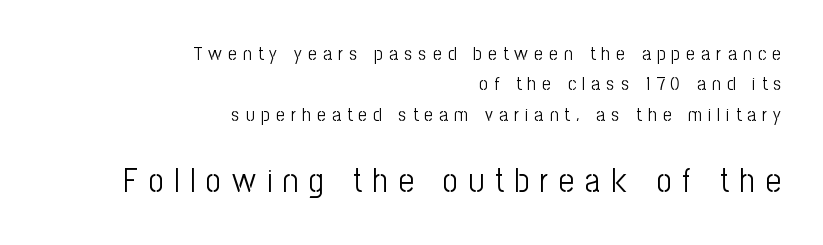
{"serif": "no", "italic": "no", "bold": "no", "weight": "light", "width": "condensed", "stroke_contrast": "low", "x_height": "medium", "monospaced": "no", "underline": "no", "align": "right", "line_spacing": "normal", "line_spacing_ratio": 1.6, "letter_spacing": "wide", "letter_spacing_em": 0.33, "larger_block": "second", "size_ratio": 1.74, "glyph_px": 33}
